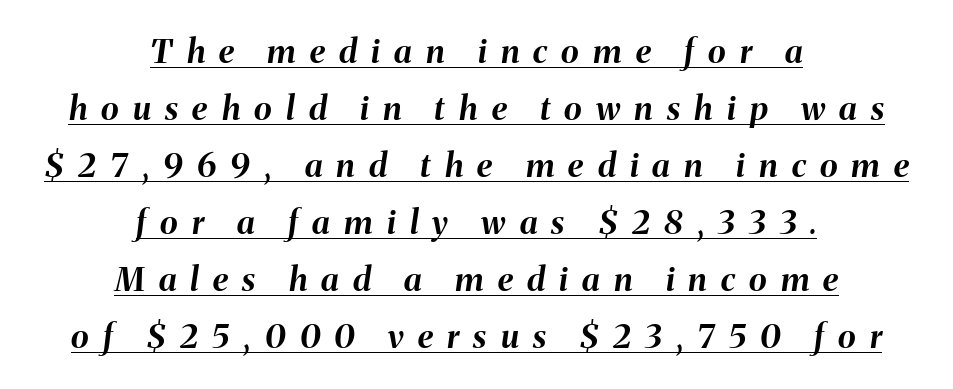
This rendering widens character spacing well past its baseline value. If you folded the block vertically in half, each line would mirror itself in length. The typesetting leans heavy: a genuine bold. The words here are underlined. Is this a fixed-width face? No — the glyphs have proportional, varying widths. When letters slant like this, we call the style italic.
